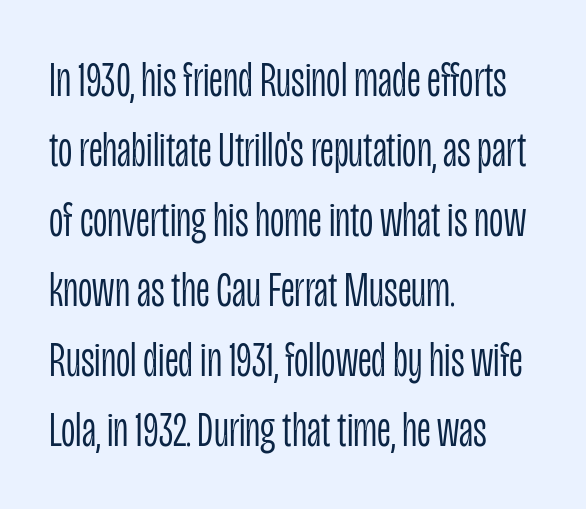
{"serif": "no", "italic": "no", "bold": "no", "weight": "light", "width": "condensed", "stroke_contrast": "low", "x_height": "large", "monospaced": "no", "underline": "no", "align": "left", "line_spacing": "normal", "line_spacing_ratio": 1.4, "letter_spacing": "normal", "letter_spacing_em": 0.0, "glyph_px": 50}
